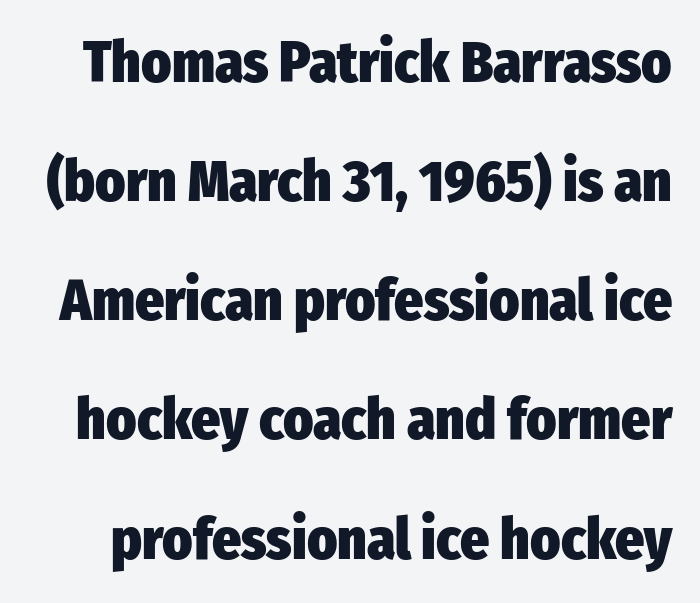
The image shows 57 px heavy, condensed sans-serif type, upright; set loose line spacing (2.09x), normal letter spacing, not underlined; low stroke contrast and a medium x-height.
